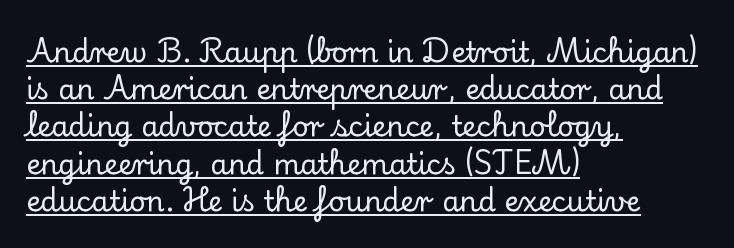
The passage shown has conventional tracking throughout. Emphasis is given by a line drawn under the lettering. Where is the straight margin? On the left. Spacing verdict: proportional, widths tailored to each character. The rendering uses a moderate line-height, typical for paragraphs. Unlike italic type, these characters show no tilt at all.
